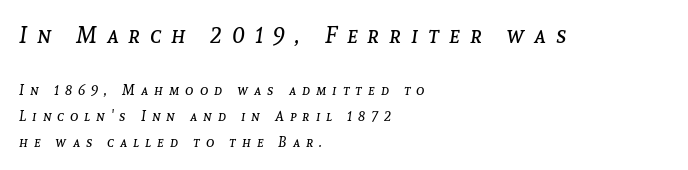
{"italic": "yes", "lean": "right", "slant_degrees": 8, "bold": "no", "underline": "no", "align": "left", "line_spacing_ratio": 1.85, "letter_spacing": "wide", "letter_spacing_em": 0.43, "larger_block": "first", "size_ratio": 1.64, "glyph_px": 23}
